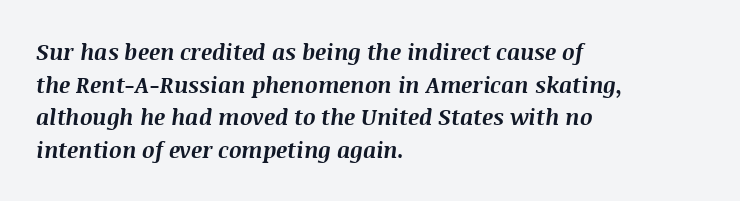
Does the copy run flush right? No — it runs flush left. The gaps between neighbouring characters are ordinary and unremarkable. Anything drawn beneath the words? Only blank space. Regular leading. Heft: maximum for text — a bold. A typesetter would mark this as italic.
